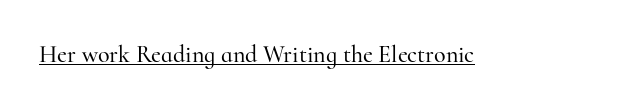
Q: Is the text italic (slanted)? A: No, it is upright.
Q: Is the text underlined? A: Yes.
Q: Is the spacing between letters normal or unusually wide? A: Normal.
